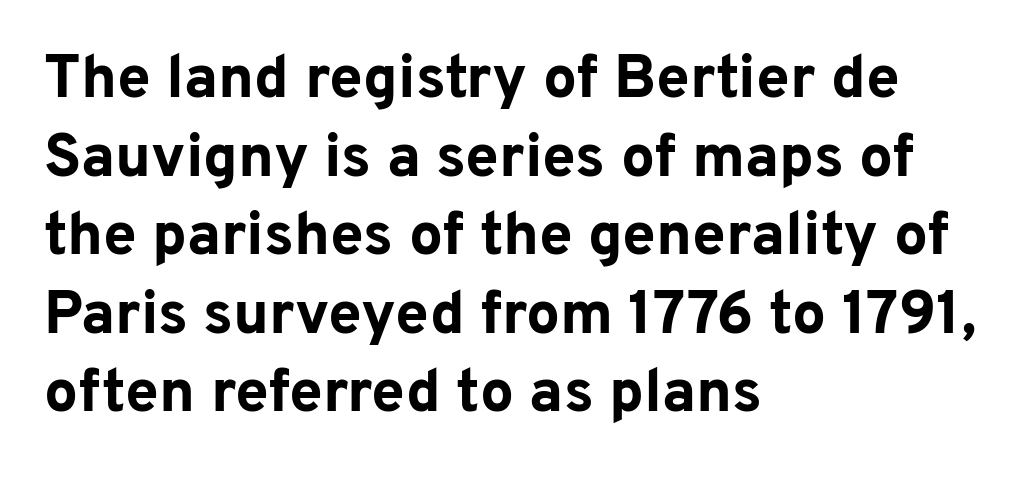
This is the regular roman posture of the typeface. Is the letter spacing exaggerated? No — it looks like the ordinary default. Regarding leading, the lines here are spaced in the standard way. Does the weight exceed regular? Yes, all the way to bold. Decoration check: the copy has no underline. To sum up the face: it is a sans, with no serifs.
